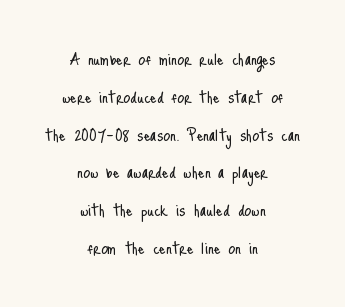
Q: Is the text bold? A: No.
Q: Is the text italic (slanted)? A: No, it is upright.
Q: Is the text underlined? A: No.
Q: How is the paragraph aligned? A: Centered.
Q: Is the spacing between letters normal or unusually wide? A: Normal.
